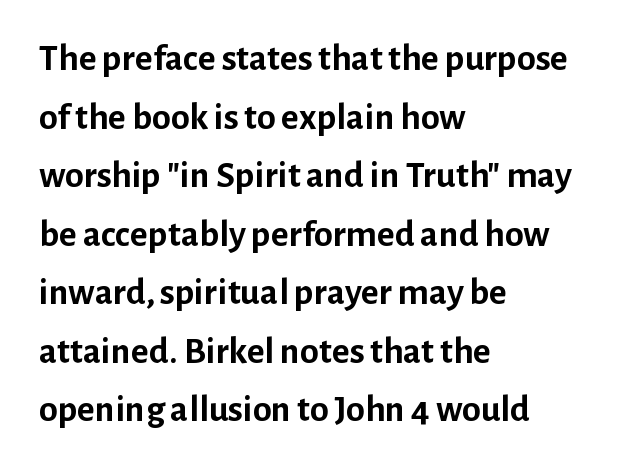
Summary of vertical rhythm: regular, with standard interline spacing. The glyphs are unaccompanied by any horizontal stroke below them. In terms of letterform style, serifs are entirely absent. Character widths vary here, with narrow letters taking less room than wide ones.
